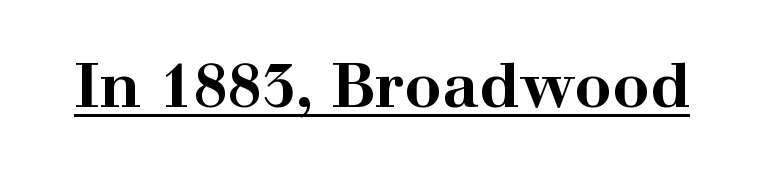
This is underlined copy, the kind a proofreader might mark for attention. Rendered with straight, roman letterforms. The letters advance in unequal steps, a hallmark of proportional type. A full-strength bold gives these letters their thick strokes. The gaps between neighbouring characters are ordinary and unremarkable. Serif or sans? Serif — the stroke terminals have little feet.
